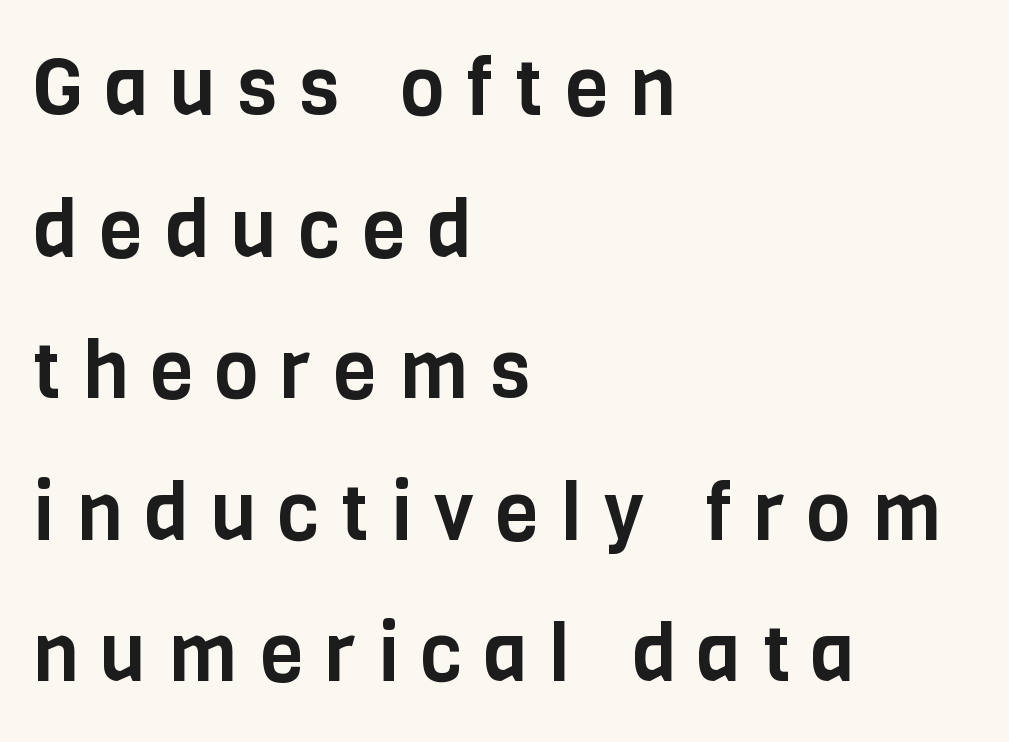
{"serif": "no", "italic": "no", "width": "condensed", "stroke_contrast": "low", "x_height": "large", "monospaced": "no", "underline": "no", "align": "left", "line_spacing_ratio": 1.77, "letter_spacing": "wide", "letter_spacing_em": 0.27, "glyph_px": 80}
